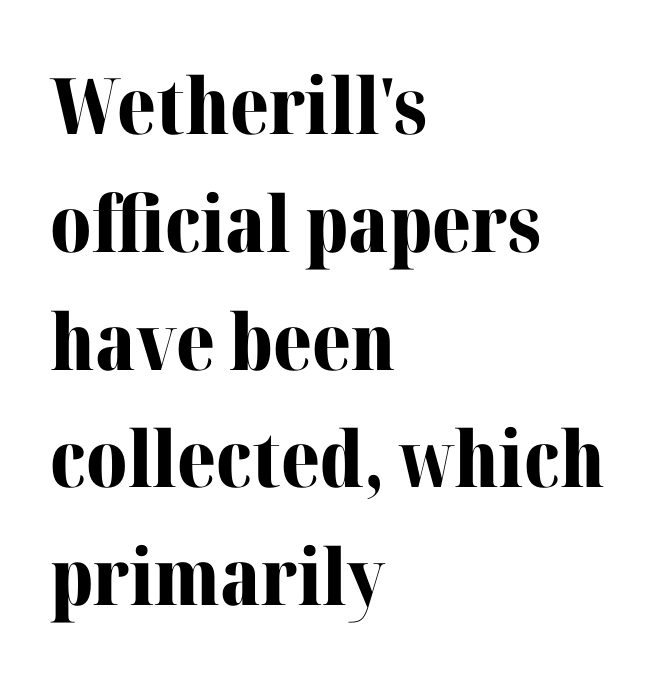
The image shows 78 px bold serif type, upright; set left-aligned, normal line spacing (1.51x), normal letter spacing, not underlined; medium stroke contrast and a medium x-height.
